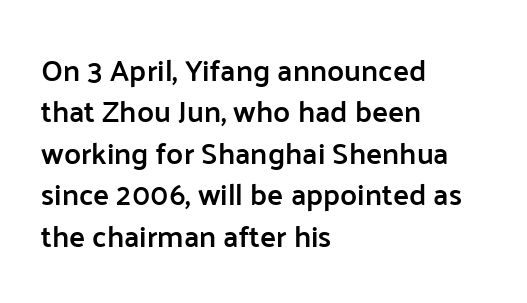
Q: Is the text bold? A: Semi-bold.
Q: Is the text italic (slanted)? A: No, it is upright.
Q: Is the typeface a serif or a sans-serif typeface? A: Sans-serif.
Q: Is the text underlined? A: No.
Q: How is the paragraph aligned? A: Left-aligned.
Q: Is the spacing between letters normal or unusually wide? A: Normal.
Q: Is the spacing between lines tight, normal or loose? A: Normal.
Q: Width (condensed, normal, or wide)? A: Normal.
Q: Stroke contrast? A: Low.
Q: x-height? A: Medium.
Q: Monospaced? A: No.
